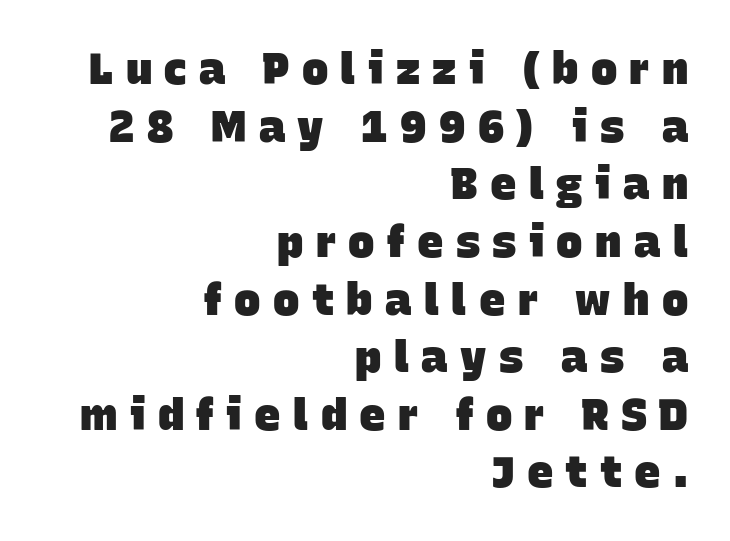
Q: Is the text bold? A: Yes.
Q: Is the typeface a serif or a sans-serif typeface? A: Sans-serif.
Q: Is the text underlined? A: No.
Q: How is the paragraph aligned? A: Right-aligned.
Q: Is the spacing between letters normal or unusually wide? A: Unusually wide.
Q: Is the spacing between lines tight, normal or loose? A: Normal.
Q: Width (condensed, normal, or wide)? A: Normal.
Q: Stroke contrast? A: Low.
Q: x-height? A: Large.
Q: Monospaced? A: No.
